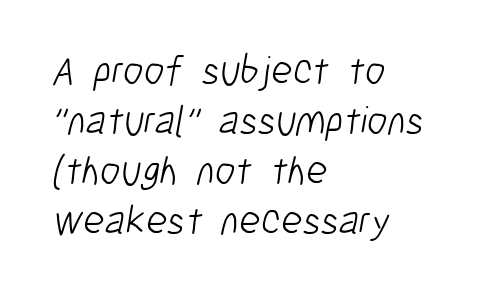
The image shows 41 px light, condensed sans-serif type; set left-aligned, line spacing 1.22x, normal letter spacing, not underlined; low stroke contrast and a medium x-height.
